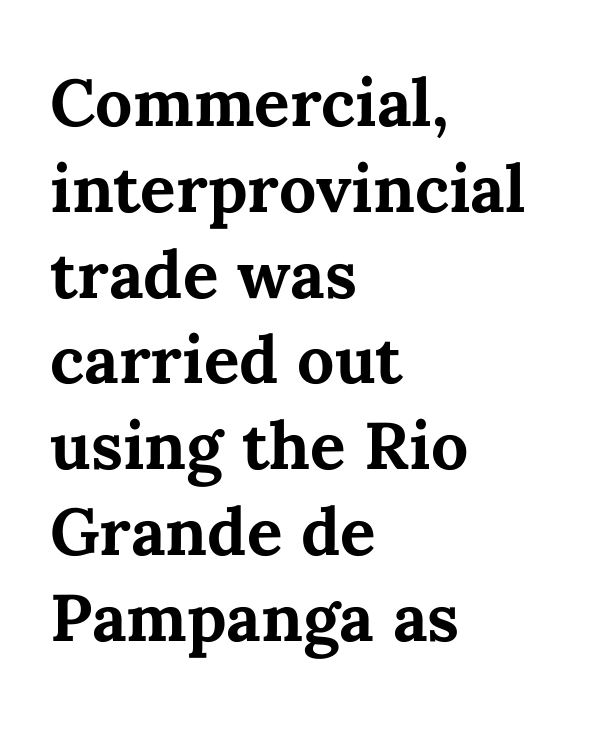
Q: Is the text bold? A: Yes.
Q: Is the text italic (slanted)? A: No, it is upright.
Q: Is the text underlined? A: No.
Q: How is the paragraph aligned? A: Left-aligned.
Q: Is the spacing between letters normal or unusually wide? A: Normal.
Q: Is the spacing between lines tight, normal or loose? A: Normal.
Q: Width (condensed, normal, or wide)? A: Normal.
Q: Stroke contrast? A: Medium.
Q: x-height? A: Medium.
Q: Monospaced? A: No.
